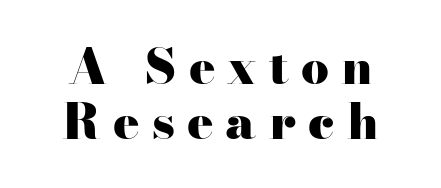
The image shows 49 px heavy, wide serif type, upright; set centered, tight line spacing (1.13x), unusually wide letter spacing (+0.25 em), not underlined; high stroke contrast and a small x-height.
